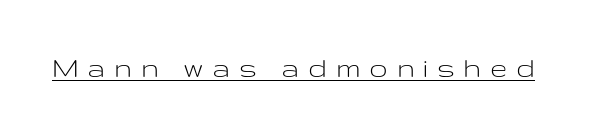
{"serif": "no", "italic": "no", "bold": "no", "weight": "light", "width": "wide", "stroke_contrast": "low", "x_height": "medium", "monospaced": "no", "underline": "yes", "letter_spacing": "wide", "letter_spacing_em": 0.28, "glyph_px": 31}
